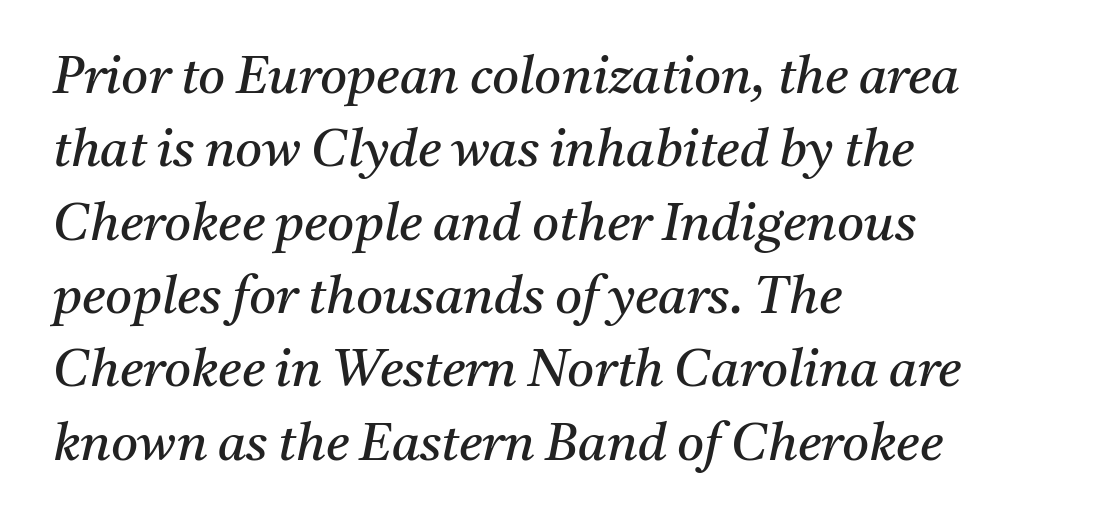
{"serif": "yes", "italic": "yes", "lean": "right", "slant_degrees": 11, "bold": "no", "weight": "regular", "width": "normal", "stroke_contrast": "medium", "x_height": "medium", "monospaced": "no", "underline": "no", "align": "left", "line_spacing": "normal", "line_spacing_ratio": 1.41, "letter_spacing": "normal", "letter_spacing_em": 0.0, "glyph_px": 52}
